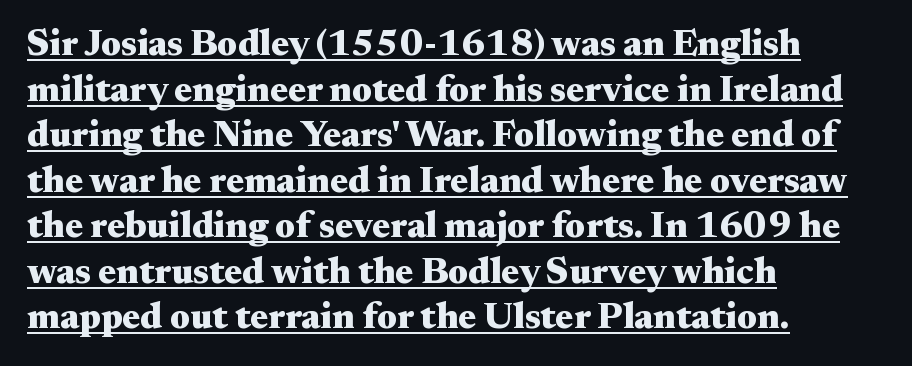
I'd describe the lettering as bold — thick and assertive. Honestly, the letter spacing is just normal — you wouldn't notice it. The letters carry serifs — small finishing strokes at the ends of their stems. Do the characters align in a grid? No, the font is proportional.
